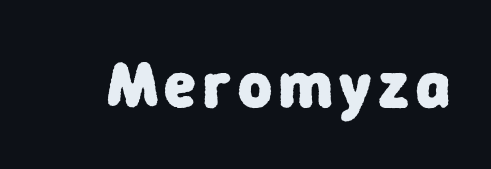
{"serif": "no", "bold": "yes", "weight": "heavy", "width": "normal", "stroke_contrast": "low", "x_height": "medium", "monospaced": "no", "underline": "no", "glyph_px": 65}
